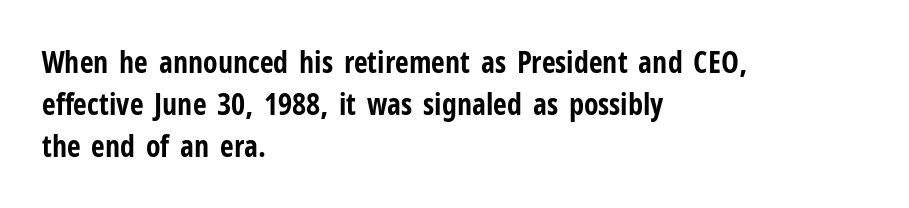
The image shows 30 px bold, condensed sans-serif type, upright; set left-aligned, normal line spacing (1.4x), normal letter spacing, not underlined; low stroke contrast and a medium x-height.
